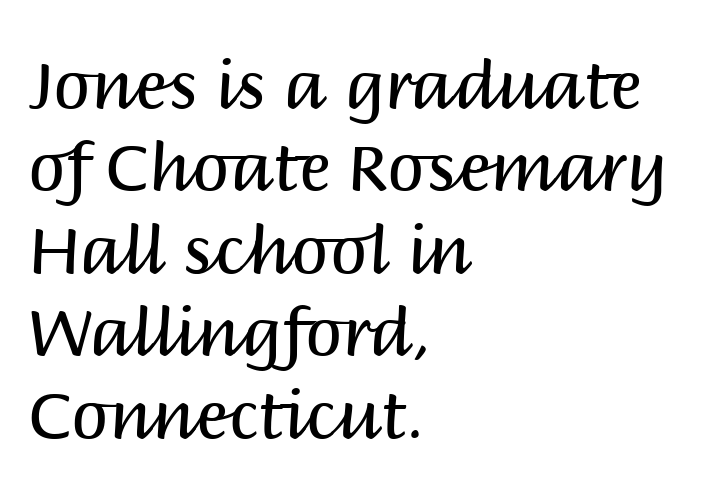
{"serif": "no", "bold": "no", "weight": "regular", "width": "normal", "stroke_contrast": "medium", "x_height": "large", "monospaced": "no", "underline": "no", "align": "left", "line_spacing": "normal", "line_spacing_ratio": 1.25, "letter_spacing": "normal", "letter_spacing_em": 0.0, "glyph_px": 66}
